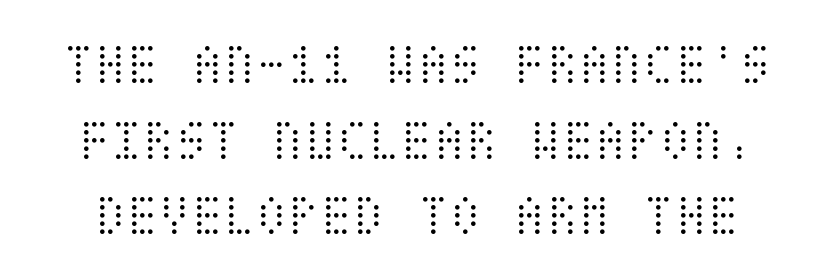
Here the glyphs are tracked normally, forming tight word shapes. Leading: standard. Descenders hang freely into open space. When letters stand straight like this, we call the style roman or upright. These glyphs show unthickened strokes, regular width or finer.
